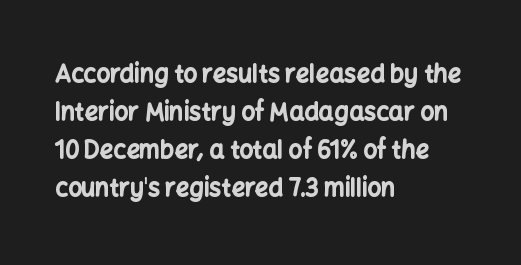
Q: Is the text bold? A: Yes.
Q: Is the text italic (slanted)? A: No, it is upright.
Q: Is the text underlined? A: No.
Q: How is the paragraph aligned? A: Left-aligned.
Q: Is the spacing between letters normal or unusually wide? A: Normal.
Q: Is the spacing between lines tight, normal or loose? A: Normal.
